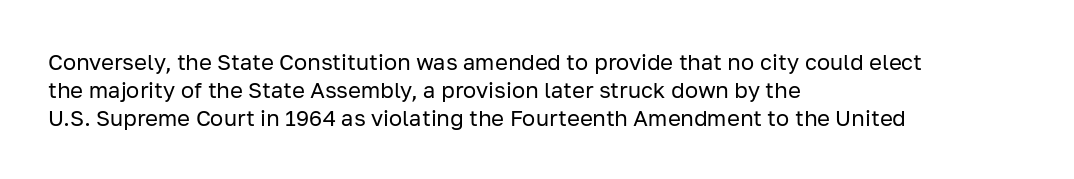
No extra ink here — the face is not bold. Students, observe: this is what conventionally led text looks like. Visually the block forms a straight wall on the left and a jagged coastline on the right. Clear beneath every line of the passage.
